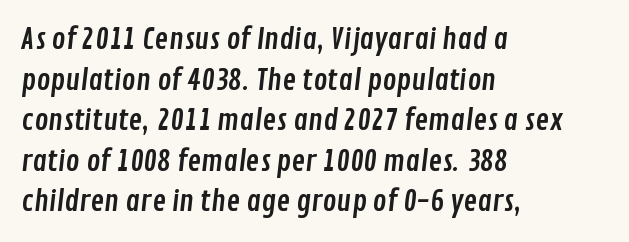
{"serif": "no", "width": "condensed", "stroke_contrast": "low", "x_height": "medium", "monospaced": "no", "underline": "no", "align": "left", "line_spacing": "normal", "line_spacing_ratio": 1.4, "letter_spacing": "normal", "letter_spacing_em": 0.0, "glyph_px": 29}
